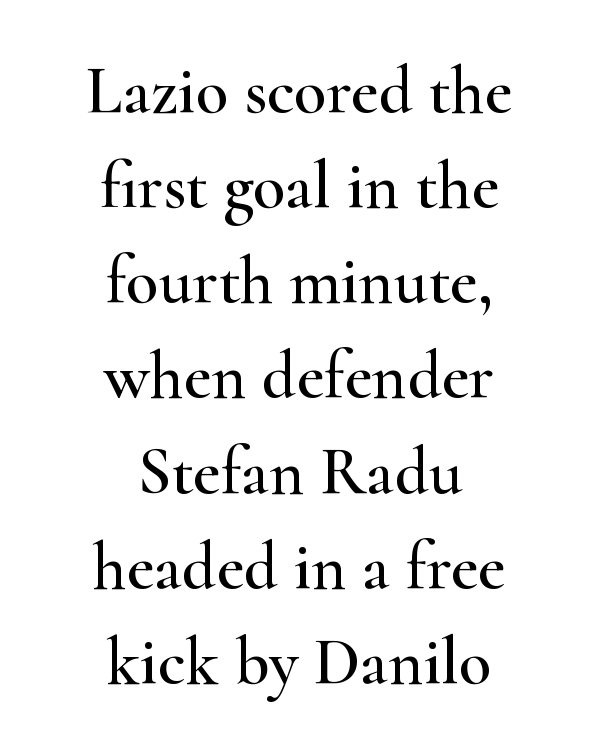
In terms of letterspacing, this is plain default setting. This rendering employs a face with finishing strokes, i.e., a serif. Proportional: the letters do not fall into vertical columns. Each new line begins a customary step beneath the previous one. The string is rendered with underlining switched off. Posture: straight, roman, zero tilt.
